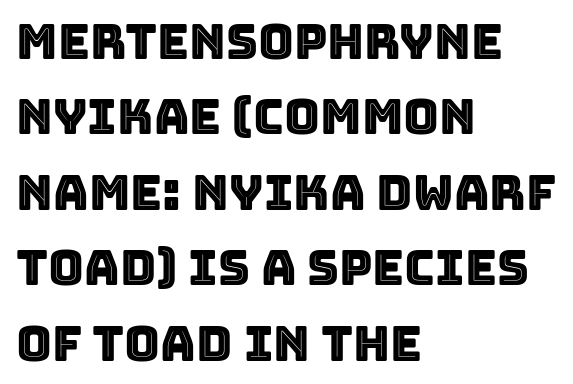
The line-height multiplier appears to be the usual default. The passage shown is typed in a proportional face where columns would drift. Bare-footed words on every line. Italic: no, the glyphs are upright roman. Short note: letters normally spaced. Line beginnings align vertically; line endings do not.
